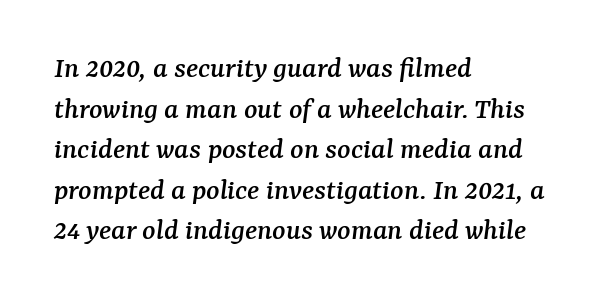
{"serif": "yes", "italic": "yes", "lean": "right", "slant_degrees": 7, "width": "normal", "stroke_contrast": "medium", "x_height": "medium", "monospaced": "no", "underline": "no", "align": "left", "line_spacing": "normal", "line_spacing_ratio": 1.31, "letter_spacing": "normal", "letter_spacing_em": 0.0, "glyph_px": 31}
